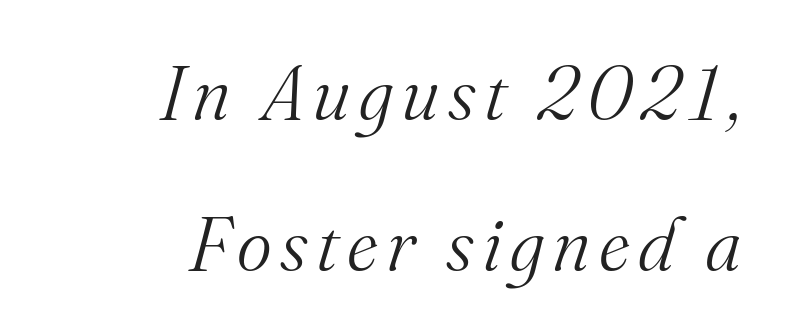
{"serif": "yes", "italic": "yes", "lean": "right", "slant_degrees": 16, "bold": "no", "weight": "light", "width": "normal", "stroke_contrast": "medium", "x_height": "small", "monospaced": "no", "underline": "no", "align": "right", "line_spacing": "loose", "line_spacing_ratio": 2.01, "glyph_px": 75}
